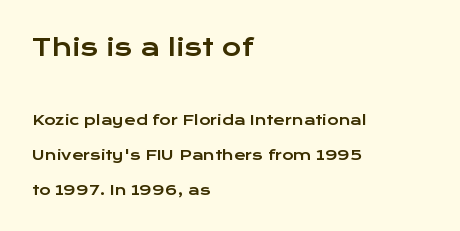
Compare the two chunks: the upper has the greater cap height. The specimen reads as upright at a glance. The passage shown stacks its lines with a broad gap. Clear beneath every line of the passage. All the whitespace from short lines collects on the right.
